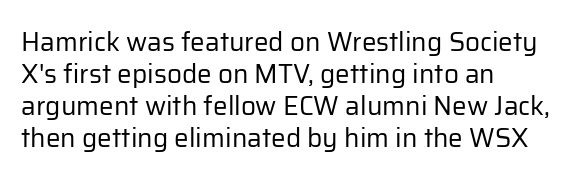
The passage shown is not underscored anywhere. Words appear dense and cohesive because spacing is normal. Alignment: flush left. Unlike italic type, these characters show no tilt at all.
